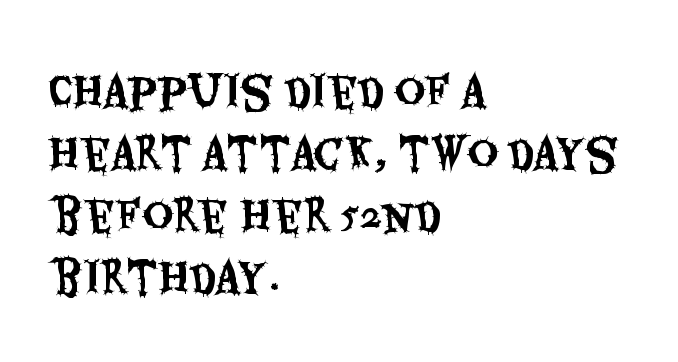
Summary of vertical rhythm: regular, with standard interline spacing. The passage shown is not underscored anywhere. Spacing verdict: proportional, widths tailored to each character. Nothing unusual about the tracking: characters are spaced as the font intends. Compared with a centered layout, this one pins lines to the left instead.
